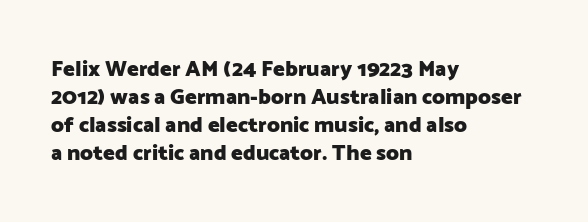
Q: Is the text bold? A: Yes.
Q: Is the text italic (slanted)? A: No, it is upright.
Q: Is the text underlined? A: No.
Q: How is the paragraph aligned? A: Left-aligned.
Q: Is the spacing between letters normal or unusually wide? A: Normal.
Q: Is the spacing between lines tight, normal or loose? A: Normal.
